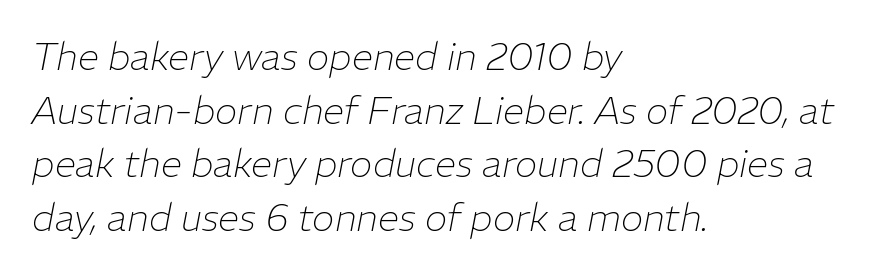
The strip under each line holds only bare page. Notice how the passage keeps a crisp vertical edge on the left only. Vertically, the passage feels balanced, rows spaced as you'd expect. In terms of posture, this sample is oblique.
